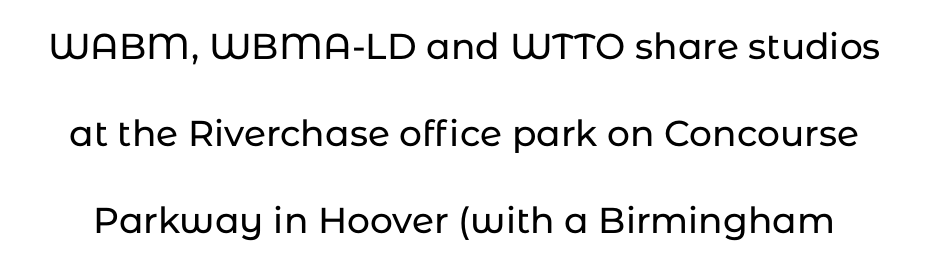
Q: Is the text italic (slanted)? A: No, it is upright.
Q: Is the typeface a serif or a sans-serif typeface? A: Sans-serif.
Q: Is the text underlined? A: No.
Q: Is the spacing between letters normal or unusually wide? A: Normal.
Q: Is the spacing between lines tight, normal or loose? A: Loose.
Q: Width (condensed, normal, or wide)? A: Normal.
Q: Stroke contrast? A: Low.
Q: x-height? A: Medium.
Q: Monospaced? A: No.
